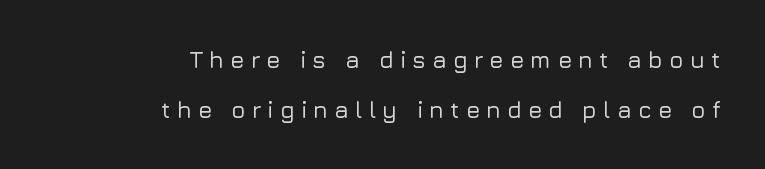
The image shows 23 px text type, upright; set right-aligned, loose line spacing (2.17x), unusually wide letter spacing (+0.27 em), not underlined.
